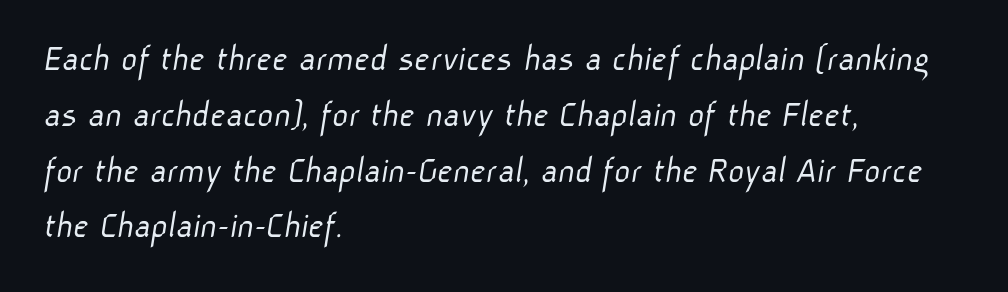
The image shows 39 px light sans-serif type; set left-aligned, normal line spacing (1.43x), normal letter spacing, not underlined; low stroke contrast and a medium x-height.
